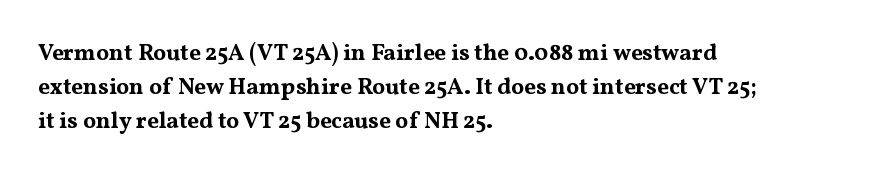
Q: Is the text bold? A: Yes.
Q: Is the text italic (slanted)? A: No, it is upright.
Q: Is the text underlined? A: No.
Q: How is the paragraph aligned? A: Left-aligned.
Q: Is the spacing between letters normal or unusually wide? A: Normal.
Q: Is the spacing between lines tight, normal or loose? A: Normal.
